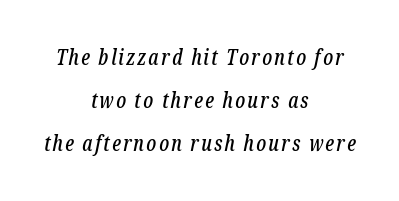
Q: Is the text italic (slanted)? A: Yes, it leans right by about 12 degrees.
Q: Is the text underlined? A: No.
Q: How is the paragraph aligned? A: Centered.
Q: Is the spacing between lines tight, normal or loose? A: Loose.
